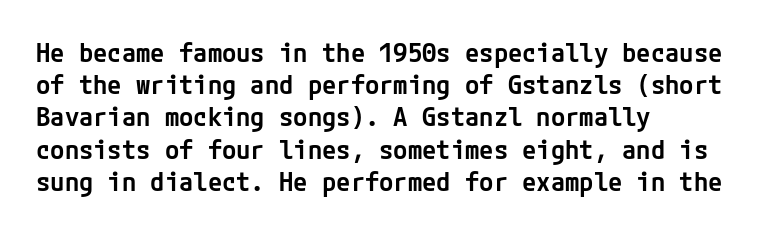
Italic? Not at all — the glyphs are vertical. The space beneath each line is pristine and unruled. Stems and bowls a touch heavier than normal — semibold. The paragraph shown leans on its left margin.
